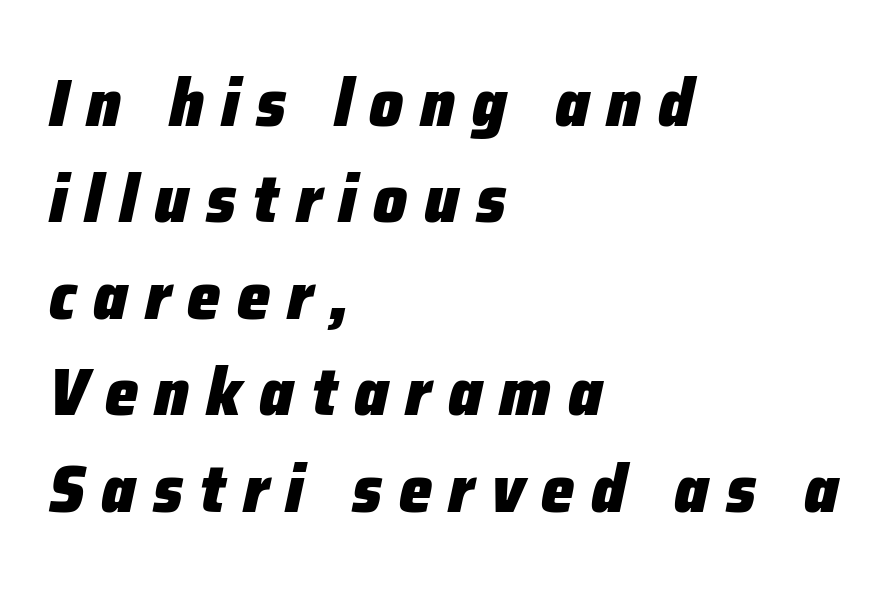
Whoever set this chose a conventional vertical rhythm. The passage shown is typed in a proportional face where columns would drift. All the whitespace from short lines collects on the right. Letters rest on an invisible, unmarked baseline. There's an unmistakable incline to the writing here.
